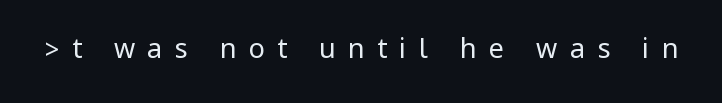
Ascenders rise straight up at ninety degrees. Vertical stems look standard width or narrower in stroke. Plain, unruled lines of type. In terms of letterspacing, this is a distinctly airy, spread setting.
